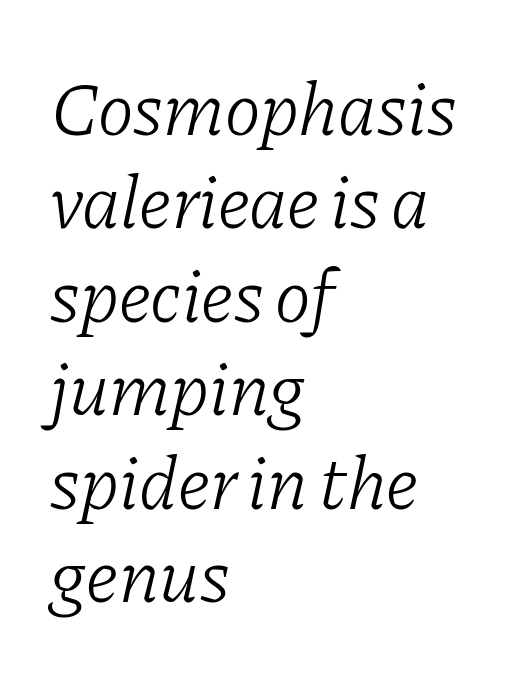
The image shows 76 px light serif type, italic (leaning right); set left-aligned, line spacing 1.23x, normal letter spacing, not underlined; low stroke contrast and a medium x-height.
